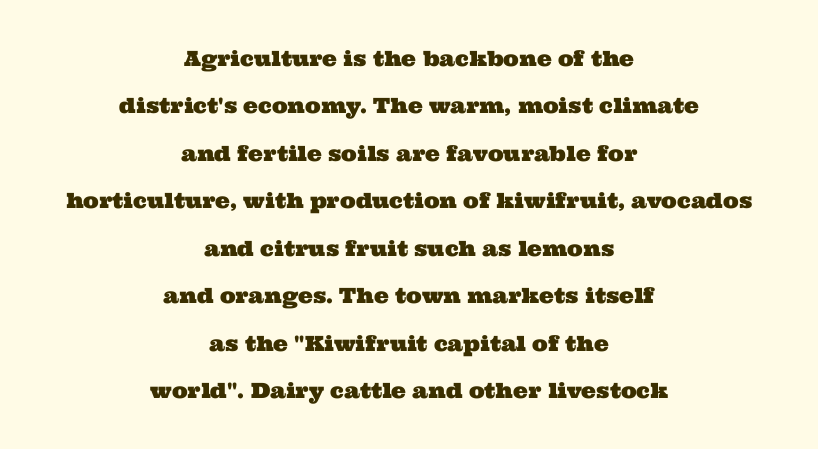
Lines of text with bare space underneath. In CSS terms this would be text-align: center. Does the leading feel generous? Absolutely, it's lavish. Short note: letters normally spaced.
